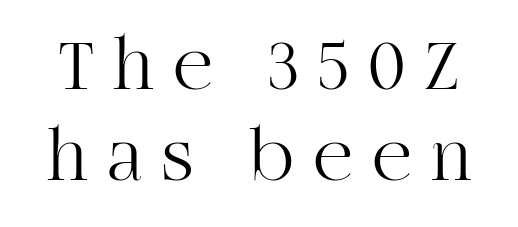
The image shows 77 px light serif type, upright; set line spacing 1.18x, unusually wide letter spacing (+0.25 em), not underlined; high stroke contrast and a large x-height.
